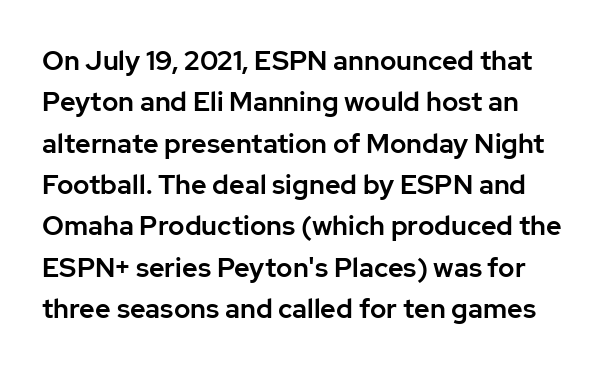
The image shows 27 px text type, upright; set normal line spacing (1.53x), normal letter spacing, not underlined.
